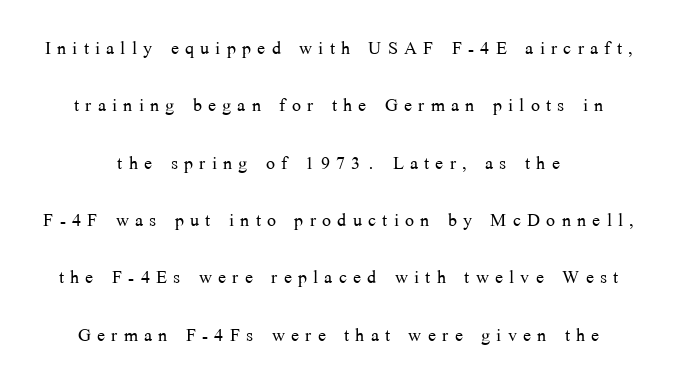
The image shows 24 px text type, upright; set centered, loose line spacing (2.39x), unusually wide letter spacing (+0.26 em), not underlined.
